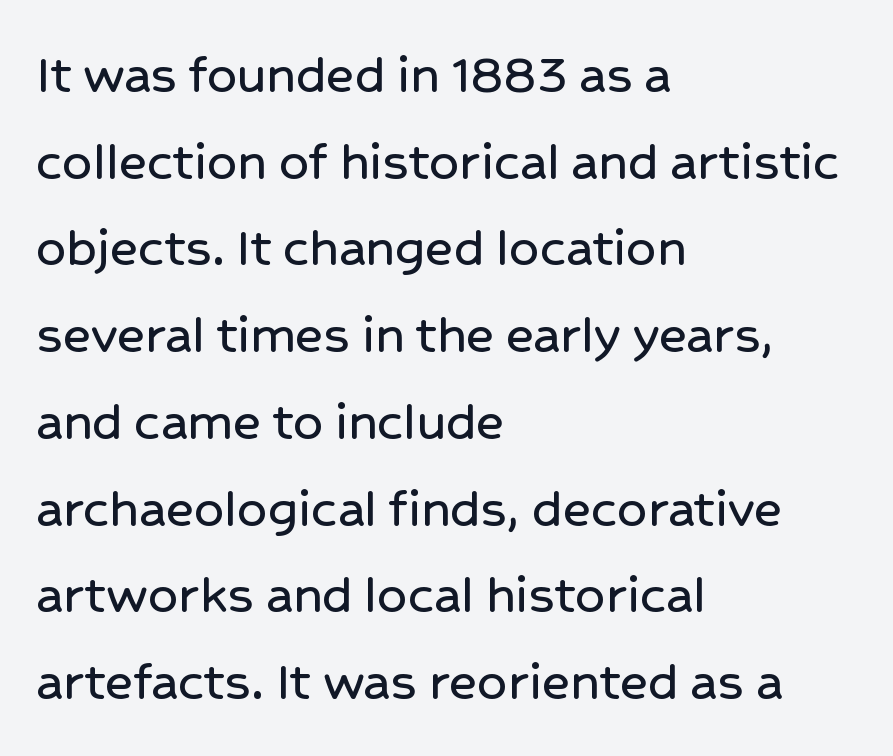
The image shows 59 px sans-serif type, upright; set left-aligned, normal line spacing (1.47x), normal letter spacing, not underlined; low stroke contrast and a medium x-height.
